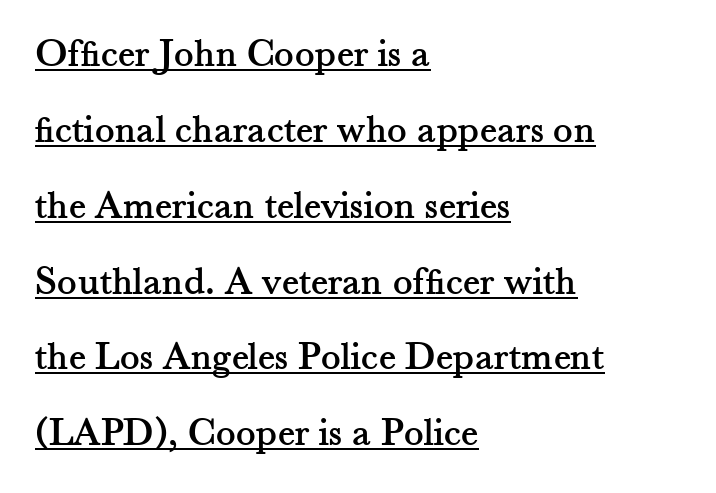
Ordinary non-slanted type is in use. The letters advance in unequal steps, a hallmark of proportional type. Decoration check: the copy is underlined. Observe the ordinary spacing: letters are neighbours, not strangers.
